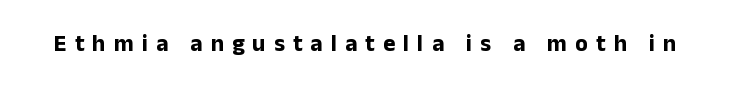
The lettering stays uniformly vertical, giving the passage a roman look. You could only call the tracking loose — the letters float apart. Unmarked baselines from the first word to the last. Plenty of ink on the page — the face is bold.
